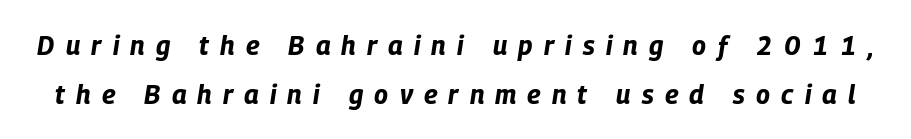
{"italic": "yes", "lean": "right", "slant_degrees": 9, "bold": "yes", "underline": "no", "line_spacing_ratio": 1.87, "letter_spacing": "wide", "letter_spacing_em": 0.43, "glyph_px": 26}
